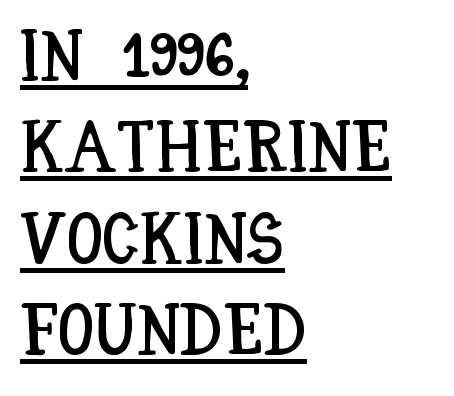
{"italic": "no", "width": "condensed", "stroke_contrast": "low", "x_height": "large", "monospaced": "no", "underline": "yes", "align": "left", "line_spacing": "normal", "line_spacing_ratio": 1.27, "letter_spacing": "normal", "letter_spacing_em": 0.0, "glyph_px": 72}
